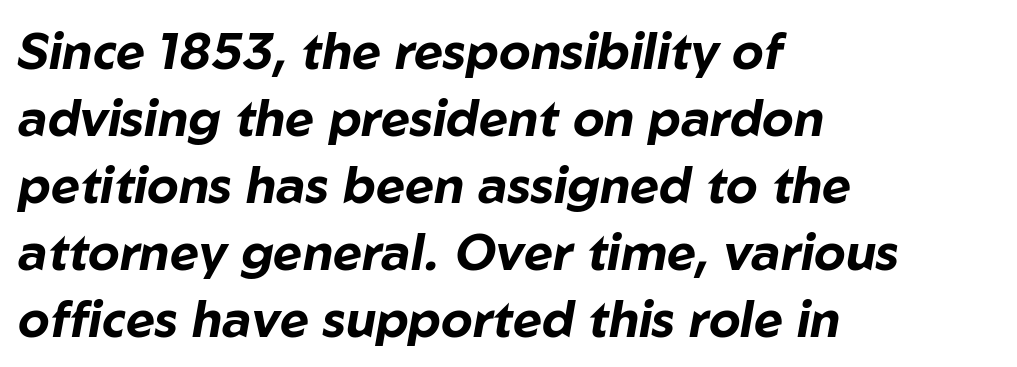
Q: Is the text bold? A: Yes.
Q: Is the text italic (slanted)? A: Yes, it leans right by about 10 degrees.
Q: Is the text underlined? A: No.
Q: How is the paragraph aligned? A: Left-aligned.
Q: Is the spacing between letters normal or unusually wide? A: Normal.
Q: Is the spacing between lines tight, normal or loose? A: Normal.
Q: Width (condensed, normal, or wide)? A: Normal.
Q: Stroke contrast? A: Low.
Q: x-height? A: Medium.
Q: Monospaced? A: No.
